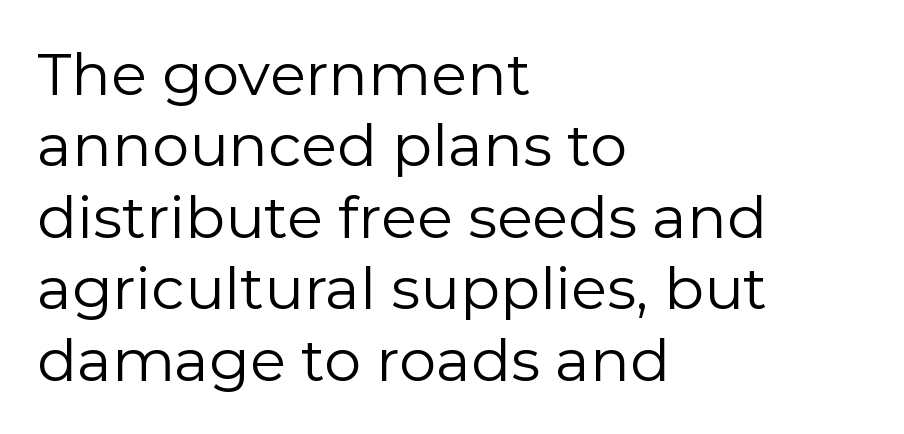
Line starts are locked; line ends wander. Note: no serifs on the glyphs. This sample has the flowing, uneven cadence of proportional lettering. The cut favours lightness, reaching ordinary text weight at its darkest. The font's upright variant was chosen for this text.
